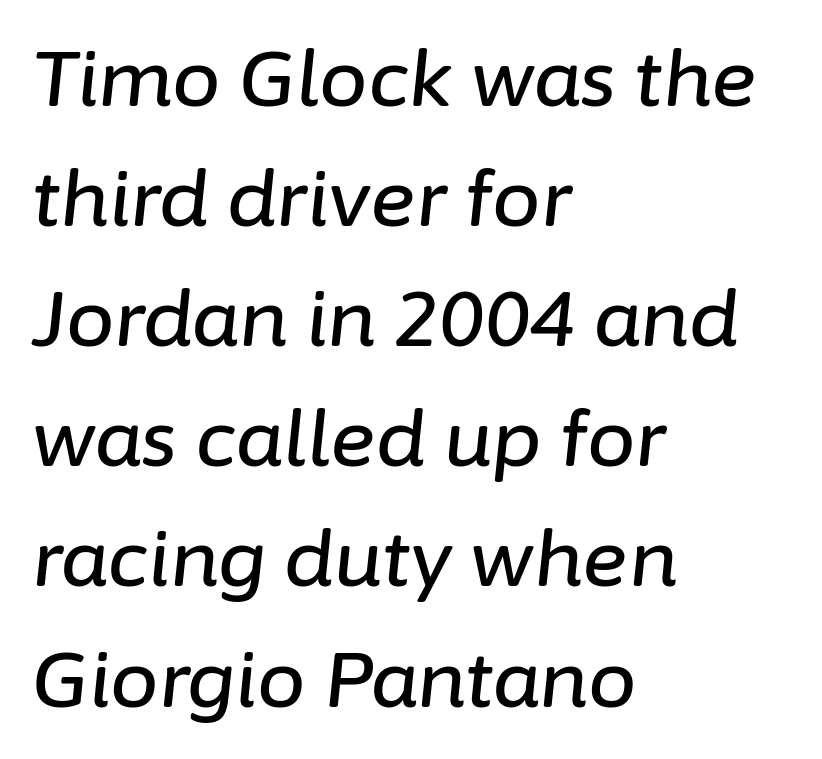
These lines keep a tight, regular rhythm from letter to letter. The text carries the slant typical of an italic or oblique font. Underlining? Definitely not there. Evenly set lines give the paragraph a standard silhouette. The rendering anchors every line to the left-hand side.
